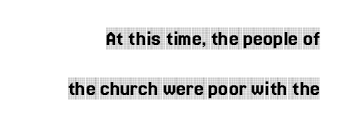
The specimen omits any rule beneath the text block's lines. In terms of letterspacing, this is plain default setting. Baseline-to-baseline distance is far greater than the letter height. A typesetter would mark this as roman, not italic.
